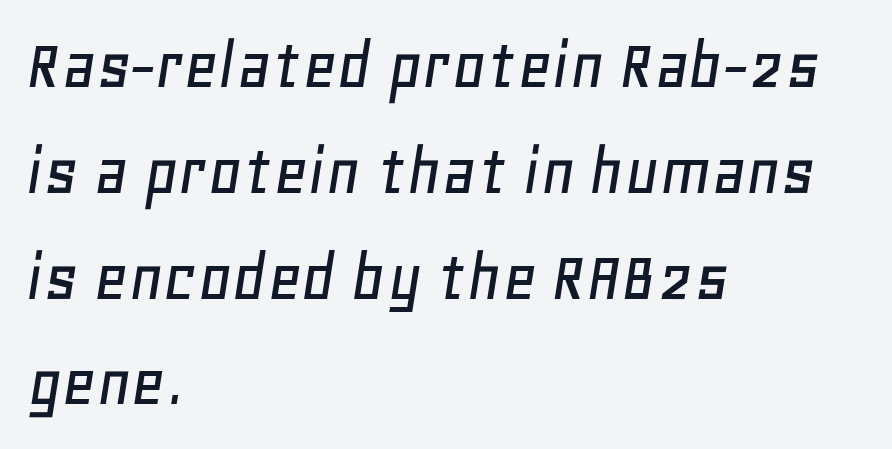
{"italic": "yes", "lean": "right", "slant_degrees": 11, "width": "normal", "stroke_contrast": "low", "x_height": "large", "monospaced": "no", "underline": "no", "align": "left", "line_spacing": "normal", "line_spacing_ratio": 1.43, "letter_spacing": "normal", "letter_spacing_em": 0.0, "glyph_px": 74}
